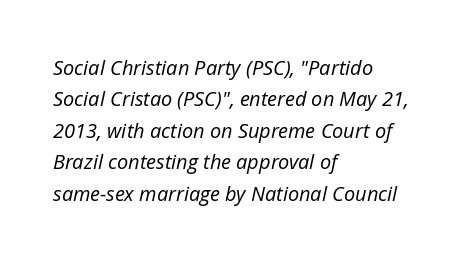
The cut favours lightness, reaching ordinary text weight at its darkest. Italic? Definitely — the glyphs are oblique. Quick note: underline off. Where is the straight margin? On the left. A normal amount of white space separates one row of letters from the next.
